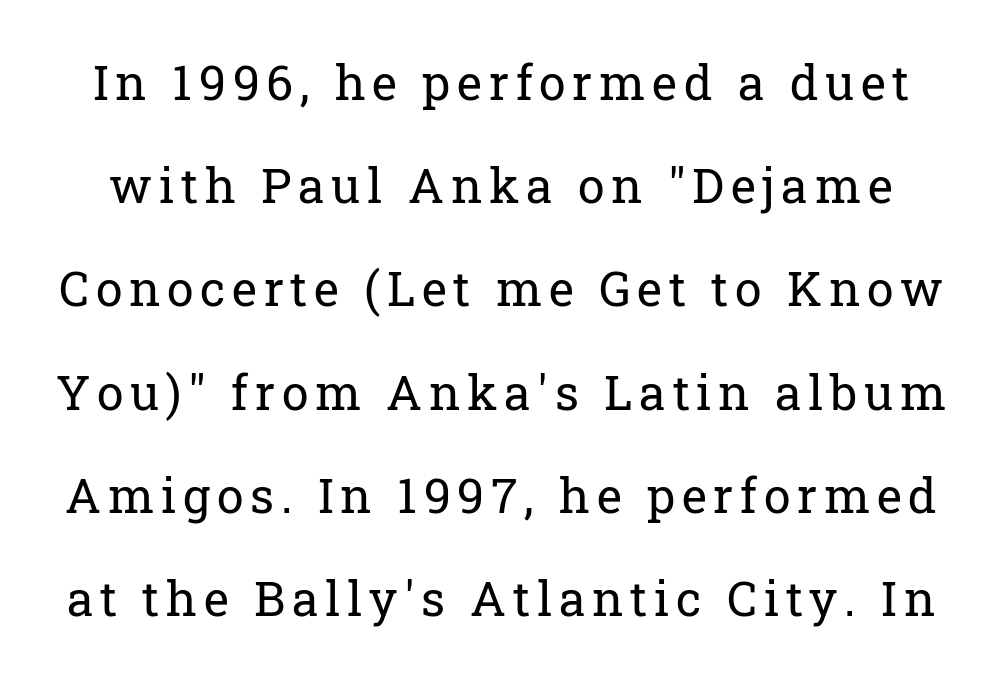
The passage shown is not bold in any degree. Little horizontal feet cap the strokes, marking this as serif type. Notice the wide empty band between every row — that's loose leading. Check the space under the baseline: it is left empty. Looks like regular typesetting: each glyph gets only the width it needs.
